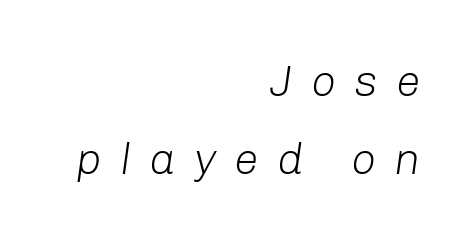
The image shows 44 px light type, italic (leaning right); set right-aligned, line spacing 1.77x, unusually wide letter spacing (+0.41 em), not underlined; low stroke contrast and a medium x-height.
